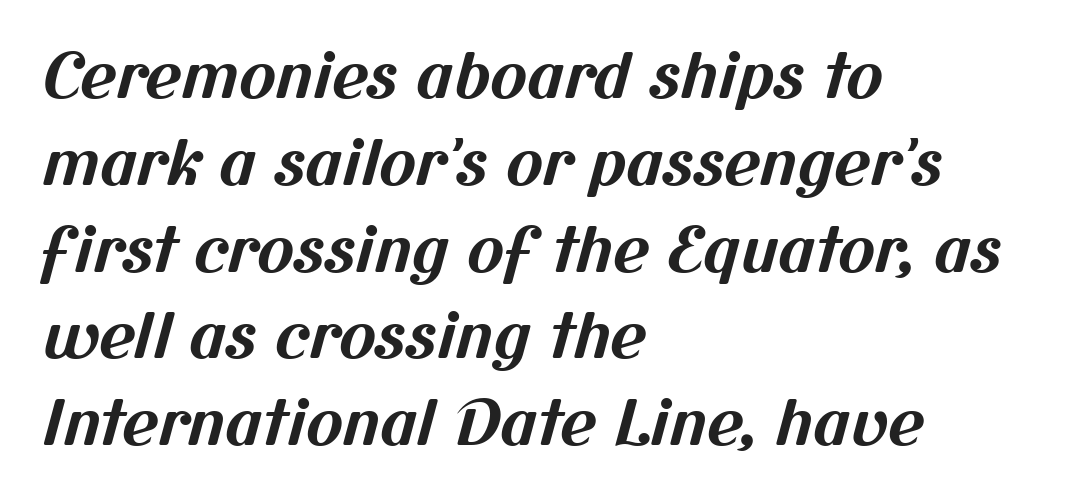
I'd describe the lettering as bold — thick and assertive. Where is the straight margin? On the left. Words appear dense and cohesive because spacing is normal. The typeface chosen for these lines omits serifs.
